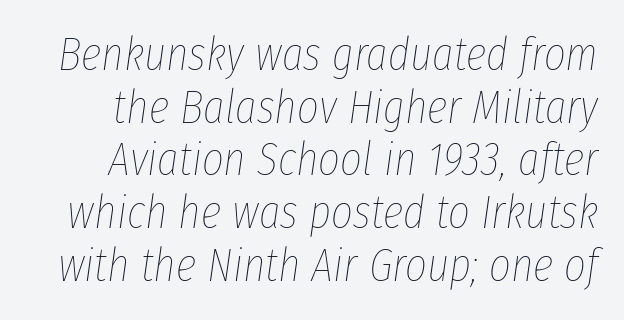
{"italic": "yes", "lean": "right", "slant_degrees": 8, "bold": "no", "weight": "thin", "width": "condensed", "stroke_contrast": "low", "x_height": "medium", "monospaced": "no", "underline": "no", "line_spacing": "tight", "line_spacing_ratio": 1.12, "letter_spacing": "normal", "letter_spacing_em": 0.0, "glyph_px": 47}
